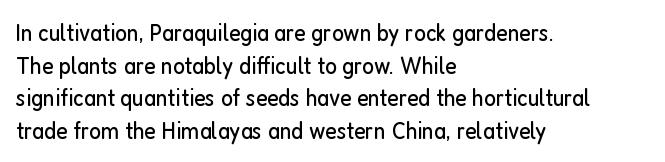
What's the leading like? Ordinary, nothing unusual. The passage shown has conventional tracking throughout. The typography opts for an upright posture over an oblique one. The passage is arranged the way most books set body copy — flush left.
